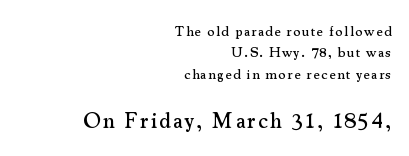
The image shows 22 px text type, upright; set right-aligned, normal line spacing (1.53x), not underlined; the second (bottom) block is 1.57x larger.
